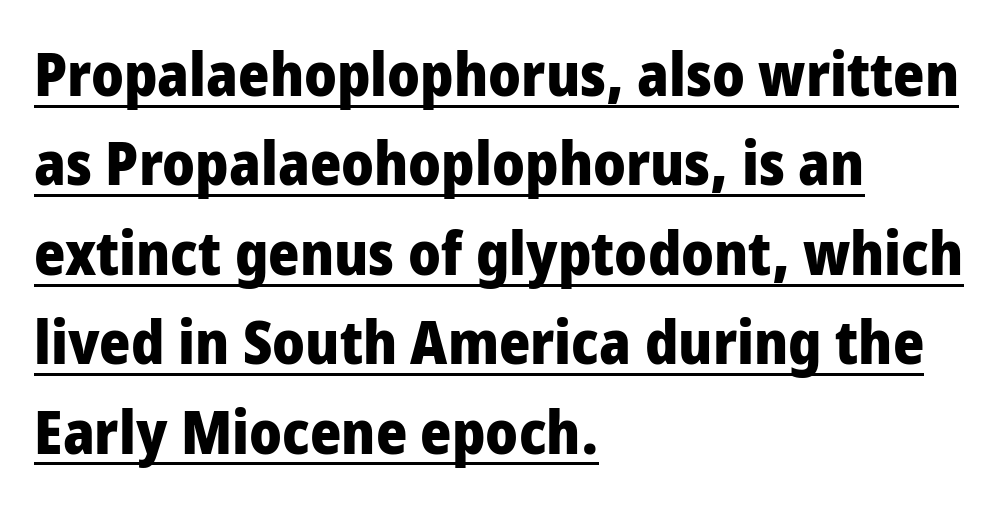
Q: Is the text bold? A: Yes.
Q: Is the text italic (slanted)? A: No, it is upright.
Q: Is the typeface a serif or a sans-serif typeface? A: Sans-serif.
Q: Is the text underlined? A: Yes.
Q: How is the paragraph aligned? A: Left-aligned.
Q: Is the spacing between letters normal or unusually wide? A: Normal.
Q: Is the spacing between lines tight, normal or loose? A: Normal.
Q: Width (condensed, normal, or wide)? A: Condensed.
Q: Stroke contrast? A: Low.
Q: x-height? A: Large.
Q: Monospaced? A: No.
